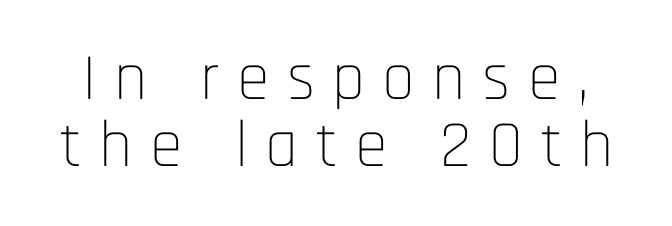
Q: Is the text bold? A: No.
Q: Is the text italic (slanted)? A: No, it is upright.
Q: Is the typeface a serif or a sans-serif typeface? A: Sans-serif.
Q: Is the text underlined? A: No.
Q: Is the spacing between letters normal or unusually wide? A: Unusually wide.
Q: Is the spacing between lines tight, normal or loose? A: Tight.
Q: Width (condensed, normal, or wide)? A: Condensed.
Q: Stroke contrast? A: Low.
Q: x-height? A: Large.
Q: Monospaced? A: No.
